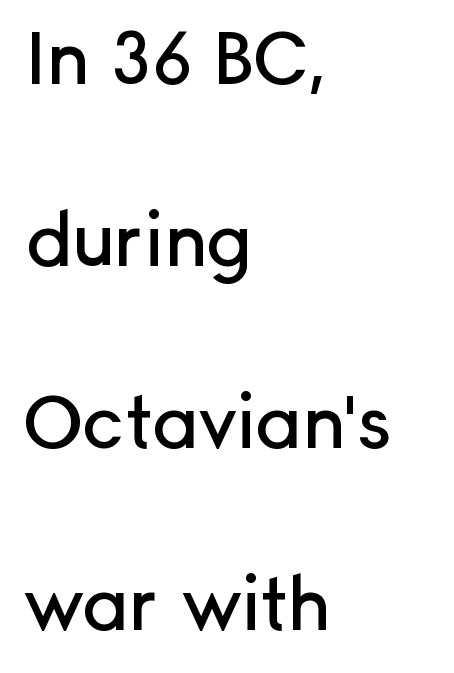
{"serif": "no", "italic": "no", "width": "normal", "stroke_contrast": "low", "x_height": "medium", "monospaced": "no", "underline": "no", "align": "left", "line_spacing": "loose", "line_spacing_ratio": 2.46, "letter_spacing": "normal", "letter_spacing_em": 0.0, "glyph_px": 74}
